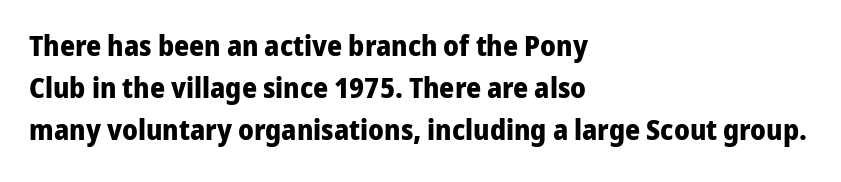
The image shows 29 px bold sans-serif type, upright; set left-aligned, normal line spacing (1.45x), normal letter spacing, not underlined; low stroke contrast and a medium x-height.
